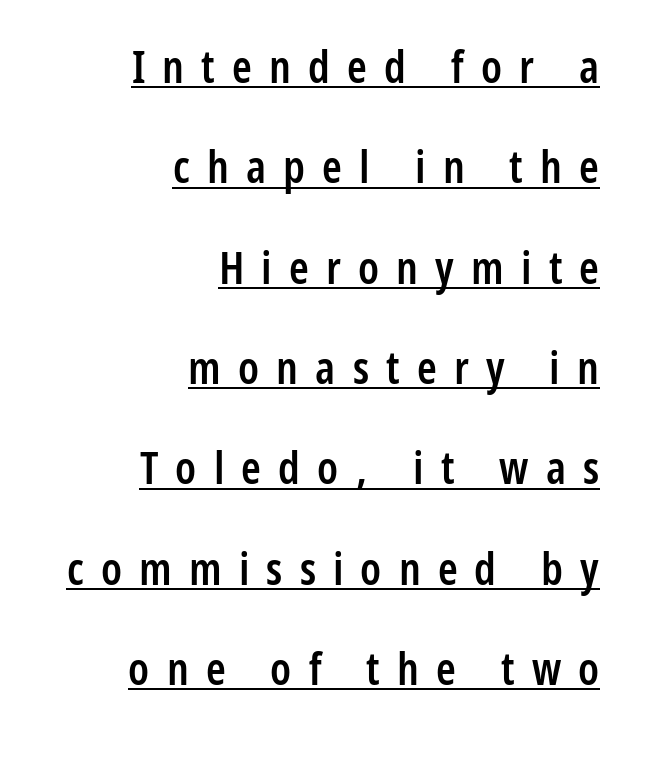
The image shows 45 px semibold, condensed sans-serif type, upright; set right-aligned, loose line spacing (2.23x), unusually wide letter spacing (+0.38 em), underlined; low stroke contrast and a medium x-height.
